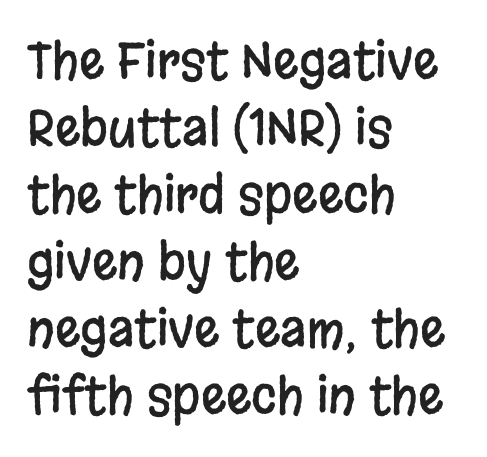
The image shows 50 px condensed sans-serif type, upright; set left-aligned, normal line spacing (1.34x), normal letter spacing, not underlined; low stroke contrast and a large x-height.
